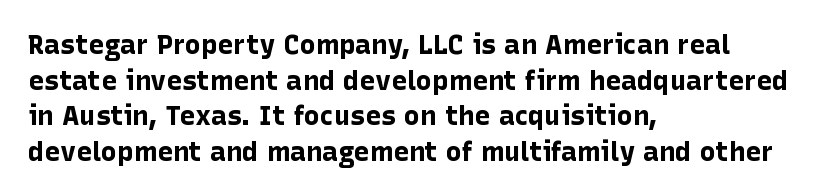
The image shows 27 px bold type, upright; set left-aligned, normal line spacing (1.32x), normal letter spacing, not underlined.
